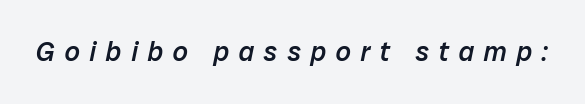
{"italic": "yes", "lean": "right", "slant_degrees": 12, "bold": "semi", "underline": "no", "letter_spacing": "wide", "letter_spacing_em": 0.36, "glyph_px": 27}
